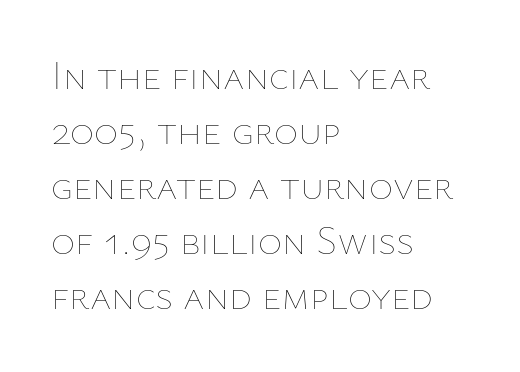
The image shows 41 px thin type, upright; set left-aligned, normal line spacing (1.34x), normal letter spacing, not underlined; low stroke contrast and a medium x-height.
